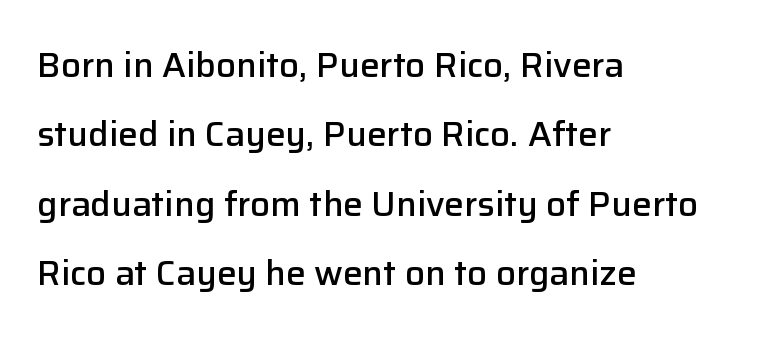
Q: Is the text bold? A: Semi-bold.
Q: Is the text italic (slanted)? A: No, it is upright.
Q: Is the typeface a serif or a sans-serif typeface? A: Sans-serif.
Q: Is the text underlined? A: No.
Q: How is the paragraph aligned? A: Left-aligned.
Q: Is the spacing between letters normal or unusually wide? A: Normal.
Q: Is the spacing between lines tight, normal or loose? A: Loose.
Q: Width (condensed, normal, or wide)? A: Normal.
Q: Stroke contrast? A: Low.
Q: x-height? A: Medium.
Q: Monospaced? A: No.
